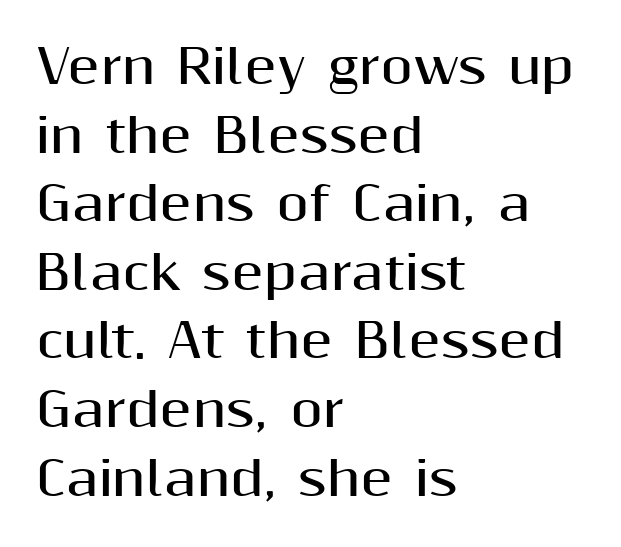
{"serif": "no", "italic": "no", "bold": "yes", "weight": "bold", "width": "normal", "stroke_contrast": "medium", "x_height": "medium", "monospaced": "no", "underline": "no", "align": "left", "line_spacing": "normal", "line_spacing_ratio": 1.46, "letter_spacing": "normal", "letter_spacing_em": 0.0, "glyph_px": 47}
